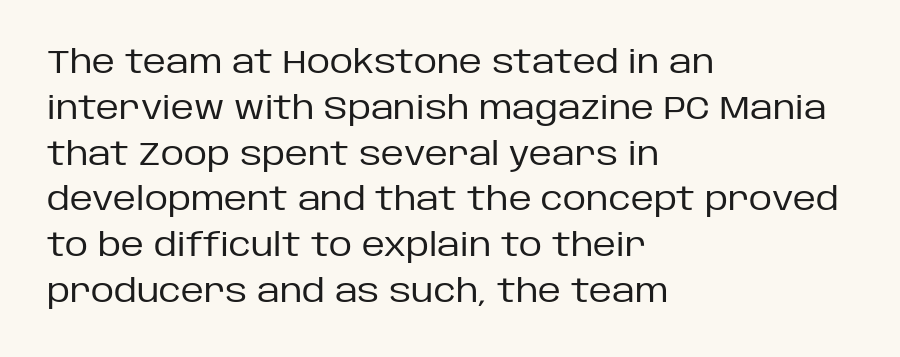
Q: Is the text bold? A: No.
Q: Is the text italic (slanted)? A: No, it is upright.
Q: Is the typeface a serif or a sans-serif typeface? A: Sans-serif.
Q: Is the text underlined? A: No.
Q: How is the paragraph aligned? A: Left-aligned.
Q: Is the spacing between letters normal or unusually wide? A: Normal.
Q: Is the spacing between lines tight, normal or loose? A: Normal.
Q: Width (condensed, normal, or wide)? A: Normal.
Q: Stroke contrast? A: Low.
Q: x-height? A: Large.
Q: Monospaced? A: No.
